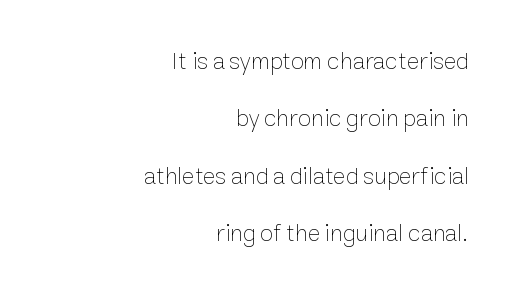
The image shows 24 px text type, upright; set right-aligned, loose line spacing (2.39x), normal letter spacing, not underlined.
